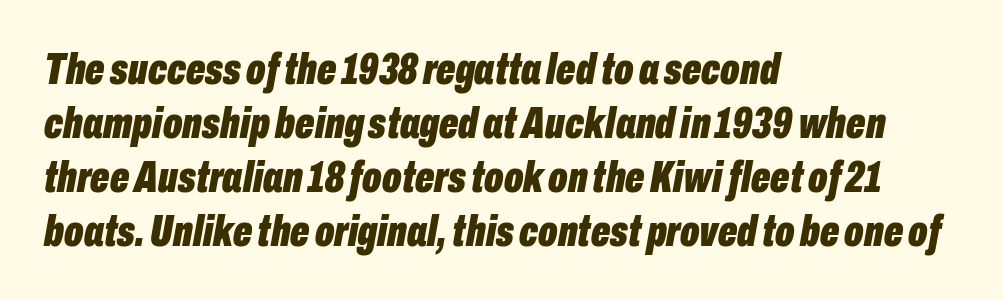
The image shows 45 px bold, condensed type, italic (leaning right); set left-aligned, line spacing 1.2x, normal letter spacing, not underlined; low stroke contrast and a medium x-height.
